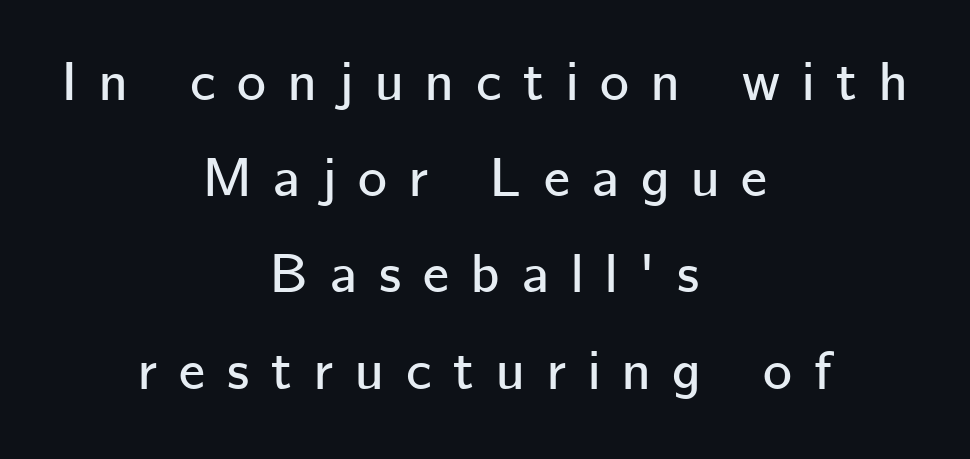
Q: Is the text italic (slanted)? A: No, it is upright.
Q: Is the typeface a serif or a sans-serif typeface? A: Sans-serif.
Q: Is the text underlined? A: No.
Q: How is the paragraph aligned? A: Centered.
Q: Is the spacing between letters normal or unusually wide? A: Unusually wide.
Q: Width (condensed, normal, or wide)? A: Normal.
Q: Stroke contrast? A: Low.
Q: x-height? A: Medium.
Q: Monospaced? A: No.
